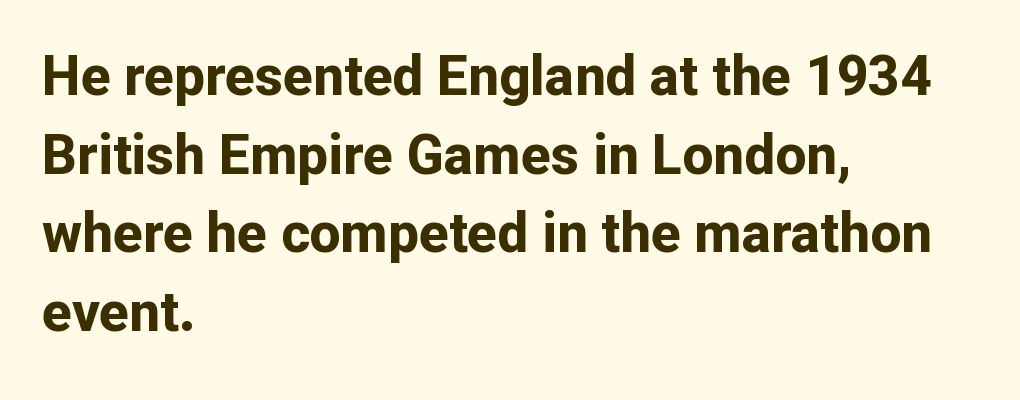
Q: Is the text bold? A: Yes.
Q: Is the text italic (slanted)? A: No, it is upright.
Q: Is the typeface a serif or a sans-serif typeface? A: Sans-serif.
Q: Is the text underlined? A: No.
Q: How is the paragraph aligned? A: Left-aligned.
Q: Is the spacing between letters normal or unusually wide? A: Normal.
Q: Is the spacing between lines tight, normal or loose? A: Normal.
Q: Width (condensed, normal, or wide)? A: Normal.
Q: Stroke contrast? A: Low.
Q: x-height? A: Medium.
Q: Monospaced? A: No.
